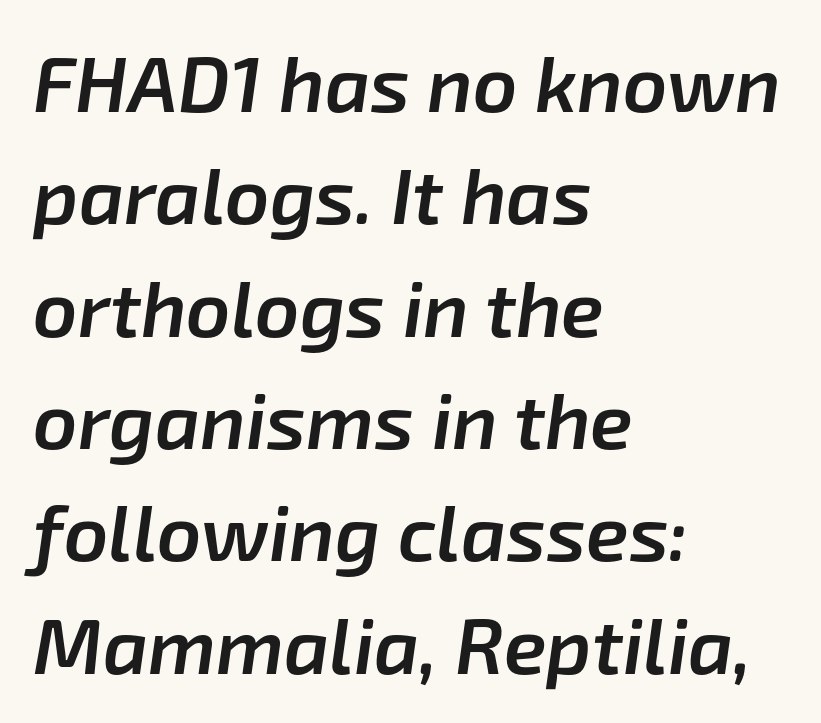
Q: Is the text bold? A: Semi-bold.
Q: Is the text italic (slanted)? A: Yes, it leans right by about 8 degrees.
Q: Is the text underlined? A: No.
Q: How is the paragraph aligned? A: Left-aligned.
Q: Is the spacing between letters normal or unusually wide? A: Normal.
Q: Is the spacing between lines tight, normal or loose? A: Normal.
Q: Width (condensed, normal, or wide)? A: Normal.
Q: Stroke contrast? A: Low.
Q: x-height? A: Medium.
Q: Monospaced? A: No.
